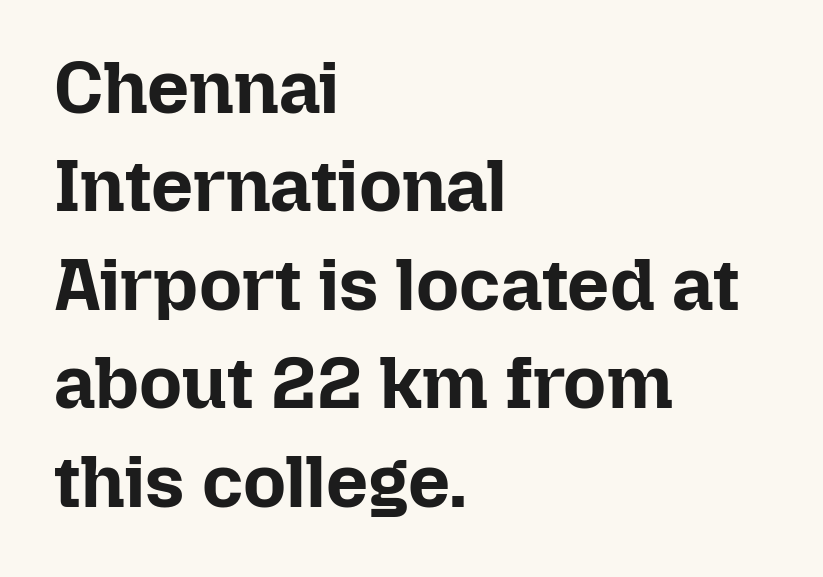
The image shows 74 px bold type, upright; set left-aligned, normal line spacing (1.33x), normal letter spacing, not underlined; low stroke contrast and a medium x-height.
